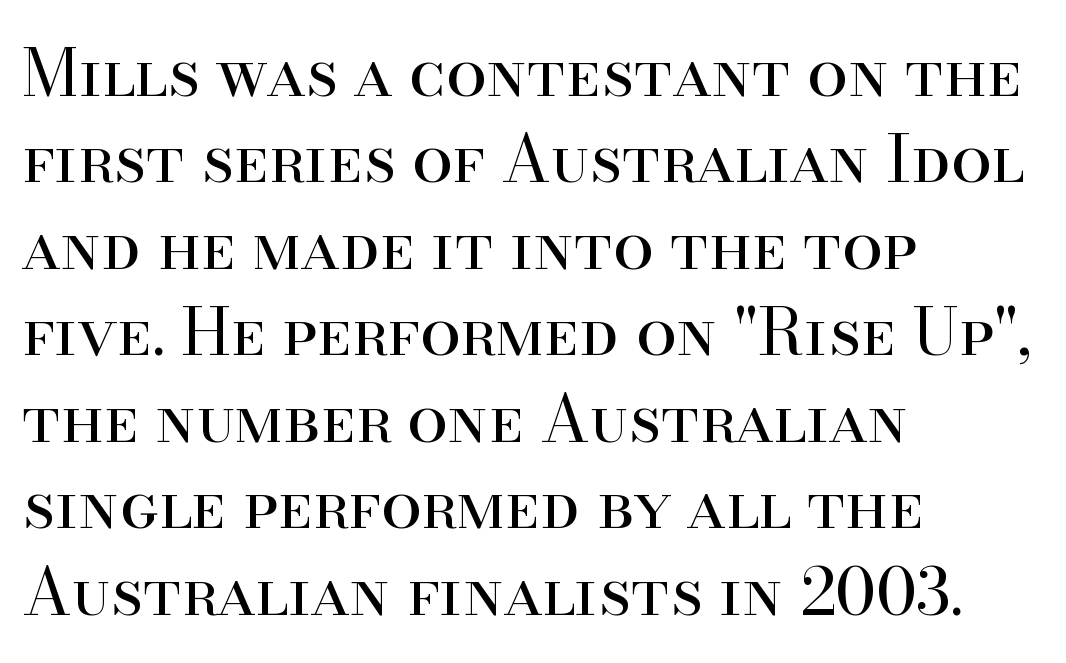
{"serif": "yes", "italic": "no", "bold": "no", "weight": "regular", "width": "normal", "stroke_contrast": "high", "x_height": "small", "monospaced": "no", "underline": "no", "align": "left", "line_spacing": "normal", "line_spacing_ratio": 1.33, "letter_spacing": "normal", "letter_spacing_em": 0.0, "glyph_px": 65}
